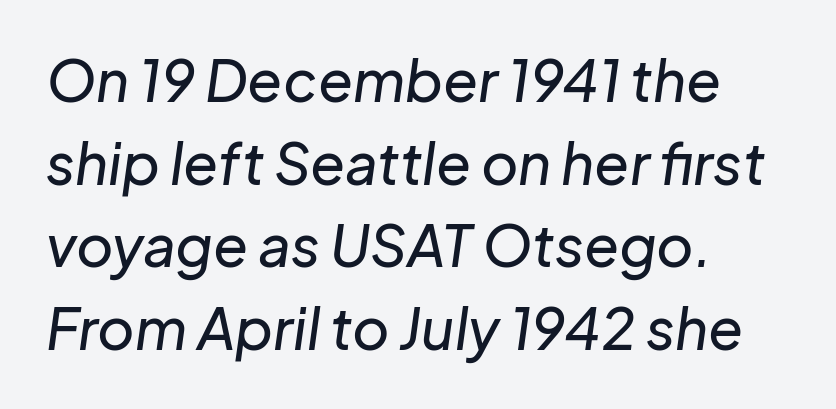
Q: Is the text italic (slanted)? A: Yes, it leans right by about 8 degrees.
Q: Is the text underlined? A: No.
Q: How is the paragraph aligned? A: Left-aligned.
Q: Is the spacing between letters normal or unusually wide? A: Normal.
Q: Is the spacing between lines tight, normal or loose? A: Normal.
Q: Width (condensed, normal, or wide)? A: Normal.
Q: Stroke contrast? A: Low.
Q: x-height? A: Medium.
Q: Monospaced? A: No.
